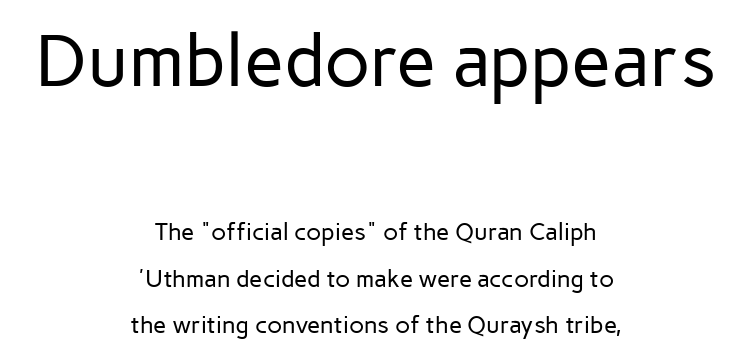
The letters advance in unequal steps, a hallmark of proportional type. A centered setting, common on invitations and titles, is used for this passage. Bigger letters appear in the top chunk; the bottom chunk is reduced. Stems here are at most as thick as an everyday book face. Rule under the text: the space is simply empty. Inter-character spacing is left at the font's built-in metrics.
